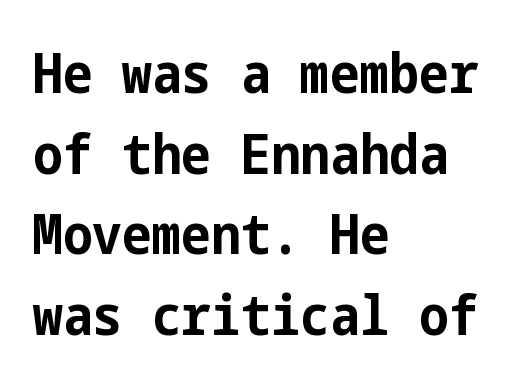
The image shows 56 px bold, condensed sans-serif type, upright; set left-aligned, normal line spacing (1.44x), normal letter spacing, not underlined; low stroke contrast and a medium x-height.
